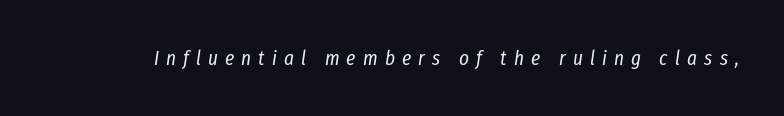
The cut favours lightness, reaching ordinary text weight at its darkest. Is the letter spacing exaggerated? Yes — the characters are pushed far apart. Bare-footed words on every line. The rendering applies a slant to the glyphs.
